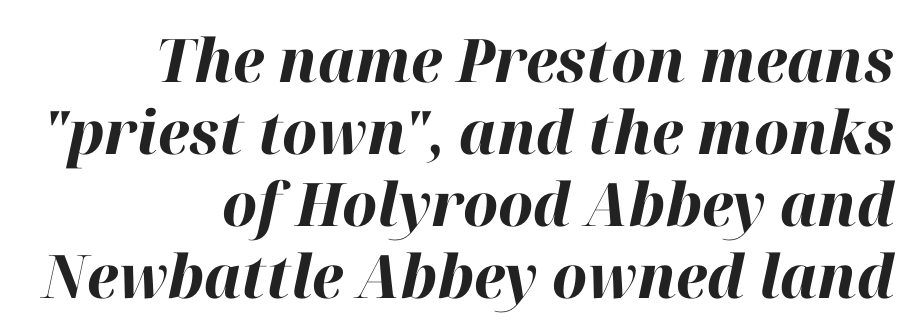
Lines of text with bare space underneath. Proportional: the letters do not fall into vertical columns. Bold? Absolutely — the strokes are thick and heavy. The passage shown leans; its letterforms are oblique. Does the copy run flush right? Yes — the right margin is perfectly even.
